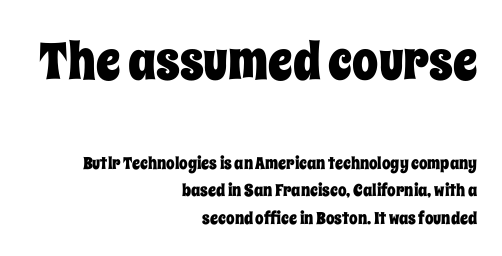
{"italic": "no", "width": "condensed", "stroke_contrast": "low", "x_height": "large", "monospaced": "no", "underline": "no", "align": "right", "line_spacing": "normal", "line_spacing_ratio": 1.62, "letter_spacing": "normal", "letter_spacing_em": 0.0, "larger_block": "first", "size_ratio": 3.06, "glyph_px": 52}
